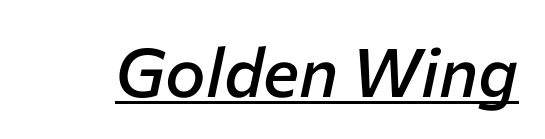
The image shows 68 px semibold type, italic (leaning right); set normal letter spacing, underlined; low stroke contrast and a medium x-height.
